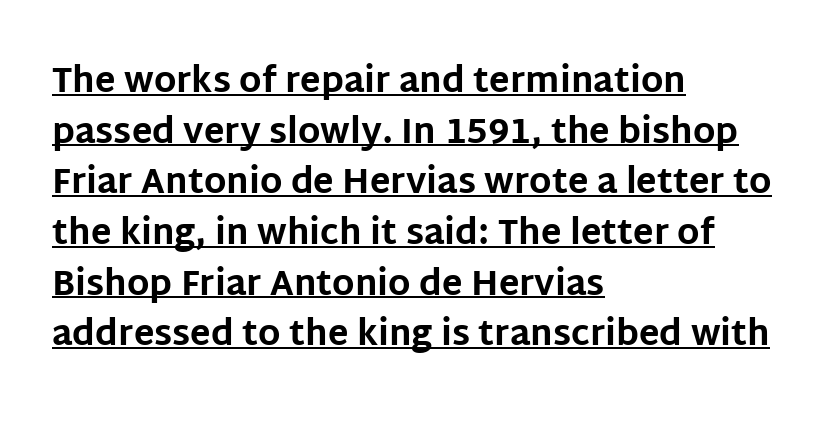
{"serif": "no", "italic": "no", "bold": "yes", "weight": "bold", "width": "normal", "stroke_contrast": "low", "x_height": "large", "monospaced": "no", "underline": "yes", "align": "left", "line_spacing": "normal", "line_spacing_ratio": 1.49, "letter_spacing": "normal", "letter_spacing_em": 0.0, "glyph_px": 34}
